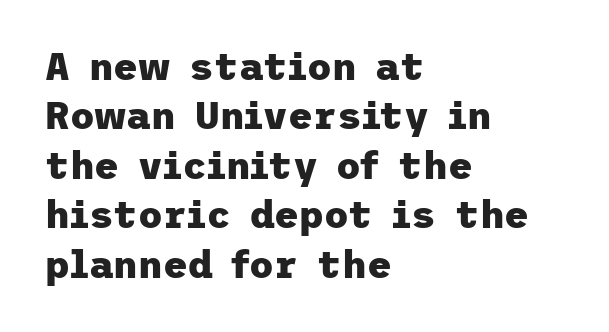
The image shows 38 px heavy sans-serif type, upright; set left-aligned, normal line spacing (1.3x), normal letter spacing, not underlined; low stroke contrast and a medium x-height.
